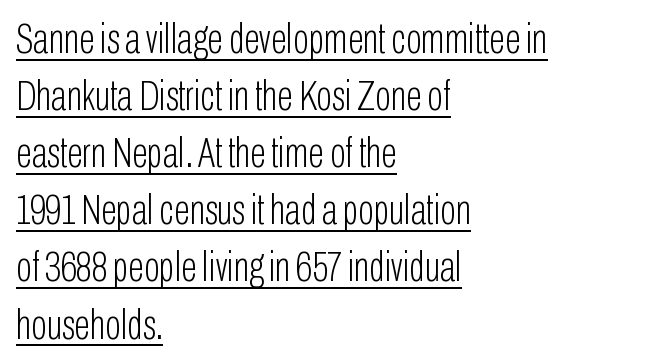
You could not count columns in this text — the font is proportionally spaced. A normal amount of white space separates one row of letters from the next. The compositor pushed each line to the left boundary. Posture: straight, roman, zero tilt.
